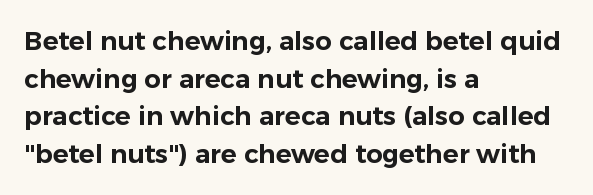
Q: Is the text italic (slanted)? A: No, it is upright.
Q: Is the text underlined? A: No.
Q: How is the paragraph aligned? A: Left-aligned.
Q: Is the spacing between letters normal or unusually wide? A: Normal.
Q: Is the spacing between lines tight, normal or loose? A: Normal.
